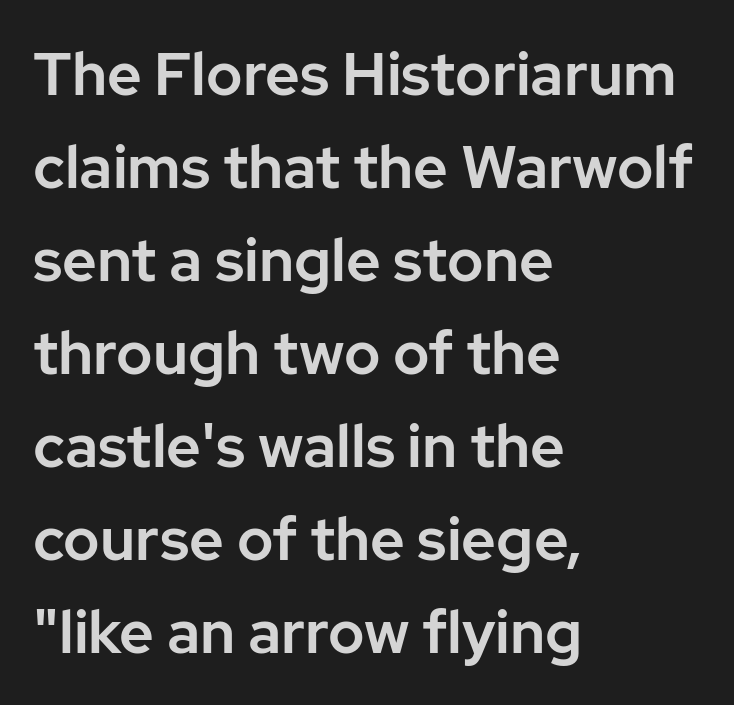
Q: Is the text italic (slanted)? A: No, it is upright.
Q: Is the typeface a serif or a sans-serif typeface? A: Sans-serif.
Q: Is the text underlined? A: No.
Q: How is the paragraph aligned? A: Left-aligned.
Q: Is the spacing between letters normal or unusually wide? A: Normal.
Q: Is the spacing between lines tight, normal or loose? A: Normal.
Q: Width (condensed, normal, or wide)? A: Normal.
Q: Stroke contrast? A: Low.
Q: x-height? A: Medium.
Q: Monospaced? A: No.
